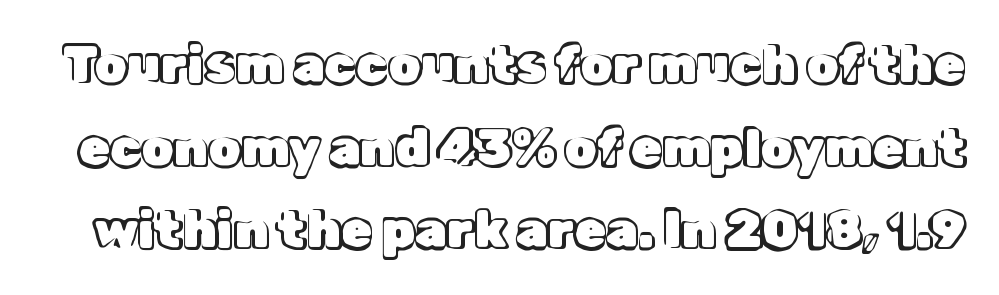
{"italic": "no", "width": "normal", "x_height": "medium", "monospaced": "no", "underline": "no", "line_spacing": "normal", "line_spacing_ratio": 1.62, "letter_spacing": "normal", "letter_spacing_em": 0.0, "glyph_px": 51}
